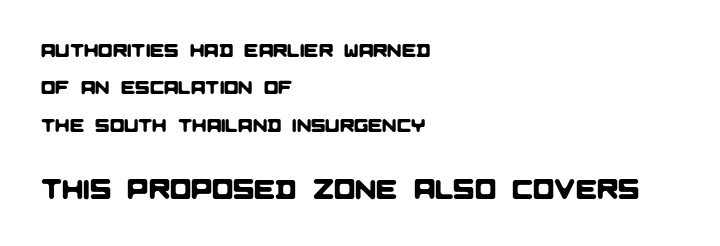
The image shows 28 px sans-serif type; set left-aligned, loose line spacing (1.97x), normal letter spacing, not underlined; the second (bottom) block is 1.47x larger; low stroke contrast and a large x-height.
